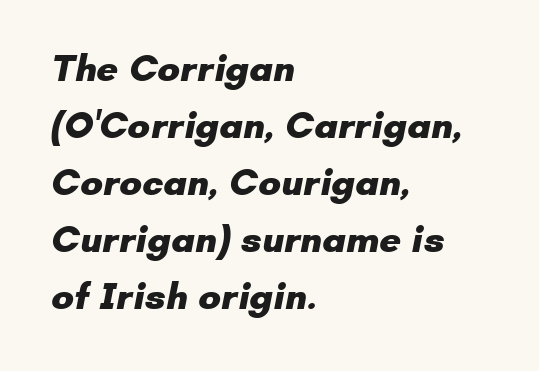
Descenders are the only things crossing below the line. Type style note: lacks serifs. Notice how the passage keeps a crisp vertical edge on the left only. These lines carry a lot of weight — the face is fully bold. Successive baselines arrive at the customary interval. Letter spacing: default.
